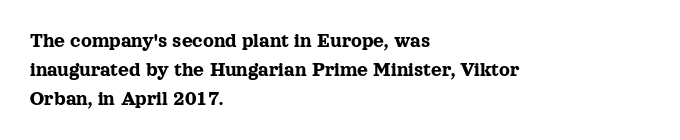
The image shows 21 px text type, upright; set left-aligned, normal line spacing (1.38x), normal letter spacing, not underlined.
